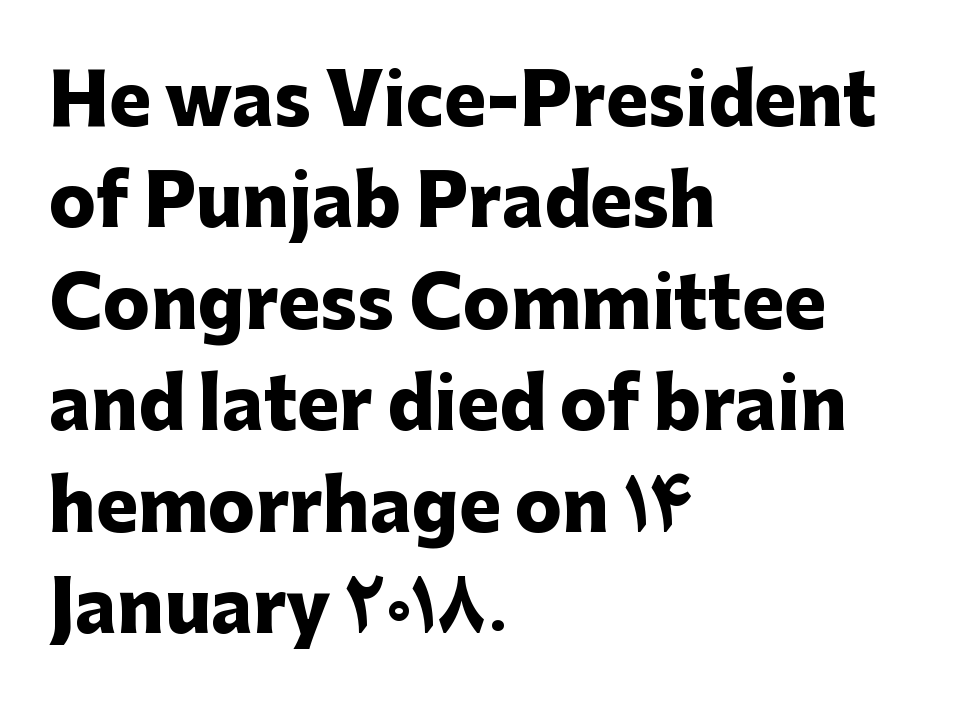
The image shows 70 px heavy sans-serif type, upright; set left-aligned, normal line spacing (1.45x), normal letter spacing, not underlined; low stroke contrast and a medium x-height.
